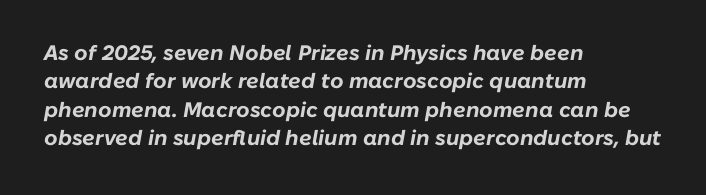
Check under the words: just untouched page. Notice how the passage keeps a crisp vertical edge on the left only. How heavy is the stroke? Heavy — this is a bold. In terms of leading, this rendering sits right in the middle.
